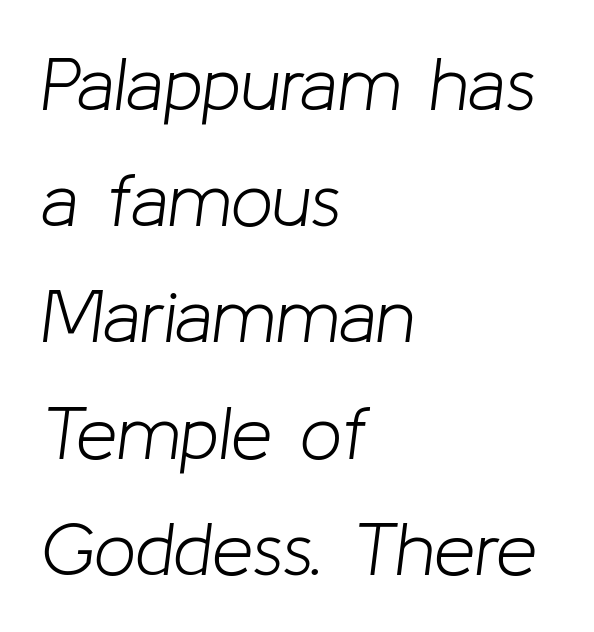
The image shows 74 px light type, italic (leaning right); set left-aligned, normal line spacing (1.57x), normal letter spacing, not underlined; low stroke contrast and a medium x-height.
